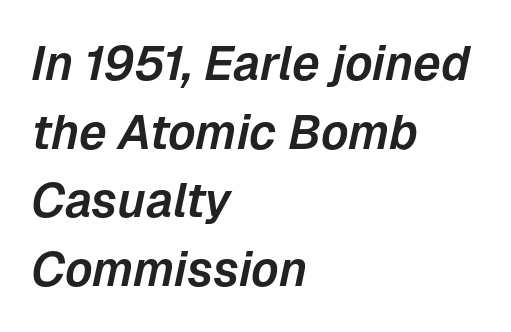
Q: Is the text italic (slanted)? A: Yes, it leans right by about 12 degrees.
Q: Is the text underlined? A: No.
Q: How is the paragraph aligned? A: Left-aligned.
Q: Is the spacing between letters normal or unusually wide? A: Normal.
Q: Is the spacing between lines tight, normal or loose? A: Normal.
Q: Width (condensed, normal, or wide)? A: Normal.
Q: Stroke contrast? A: Low.
Q: x-height? A: Medium.
Q: Monospaced? A: No.
